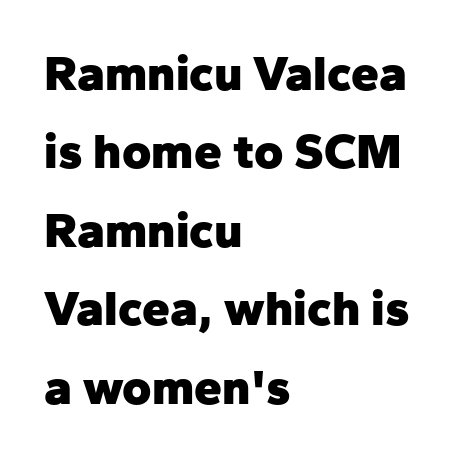
Glyph-to-glyph distance matches everyday printed text. The designer went with a sans here, leaving each stem footless. The letters advance in unequal steps, a hallmark of proportional type. Letters rest on an invisible, unmarked baseline. Summary of vertical rhythm: regular, with standard interline spacing.
